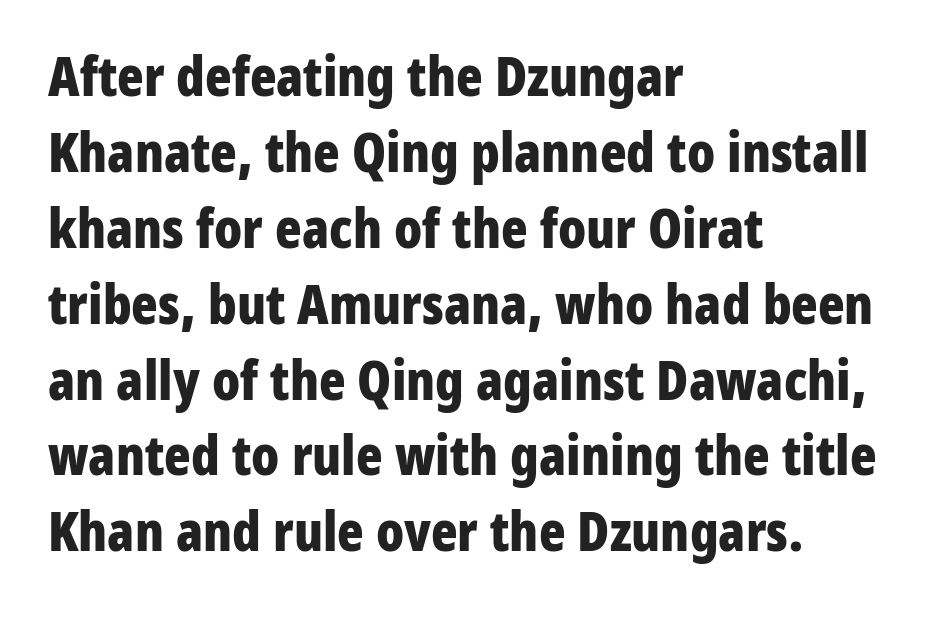
{"serif": "no", "italic": "no", "bold": "yes", "weight": "bold", "width": "condensed", "stroke_contrast": "low", "x_height": "medium", "monospaced": "no", "underline": "no", "align": "left", "line_spacing": "normal", "line_spacing_ratio": 1.38, "letter_spacing": "normal", "letter_spacing_em": 0.0, "glyph_px": 55}
